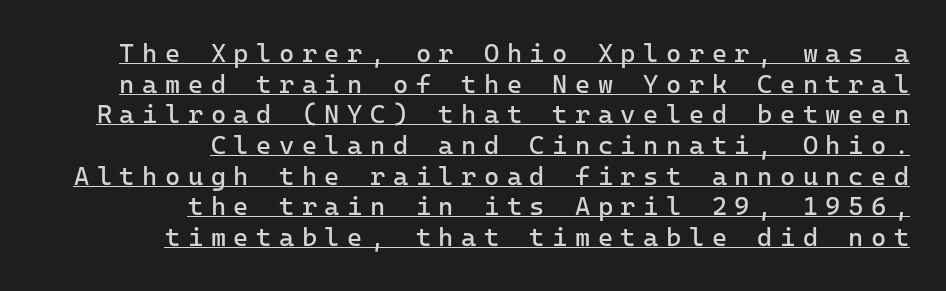
The image shows 26 px text type, upright; set right-aligned, line spacing 1.18x, unusually wide letter spacing (+0.29 em), underlined.
